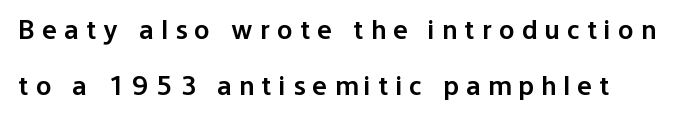
The image shows 28 px semibold sans-serif type, upright; set loose line spacing (2.01x), unusually wide letter spacing (+0.26 em), not underlined; low stroke contrast and a medium x-height.
